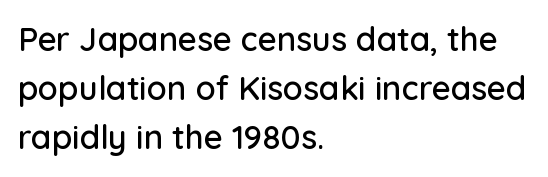
The passage shown has conventional tracking throughout. Varying glyph widths throughout — classic text-font behaviour. Posture: vertical. Vertical spacing — default. Nothing sits at the stroke ends, so this counts as sans-serif. This rendering features lettering with no underline.
